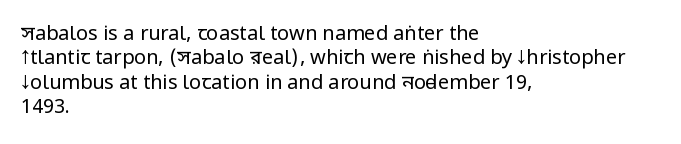
Q: Is the text bold? A: No.
Q: Is the text italic (slanted)? A: No, it is upright.
Q: Is the text underlined? A: No.
Q: How is the paragraph aligned? A: Left-aligned.
Q: Is the spacing between letters normal or unusually wide? A: Normal.
